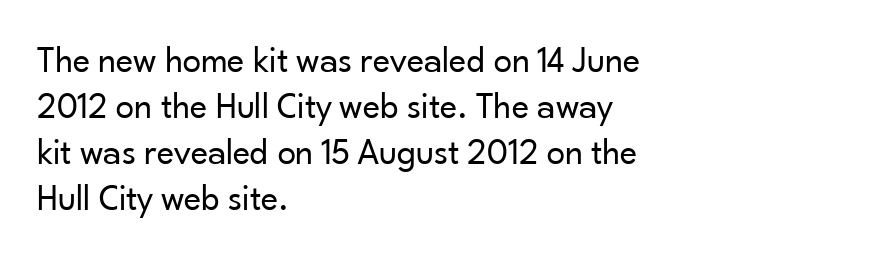
The image shows 37 px regular-weight sans-serif type, upright; set left-aligned, line spacing 1.24x, normal letter spacing, not underlined; low stroke contrast and a small x-height.
